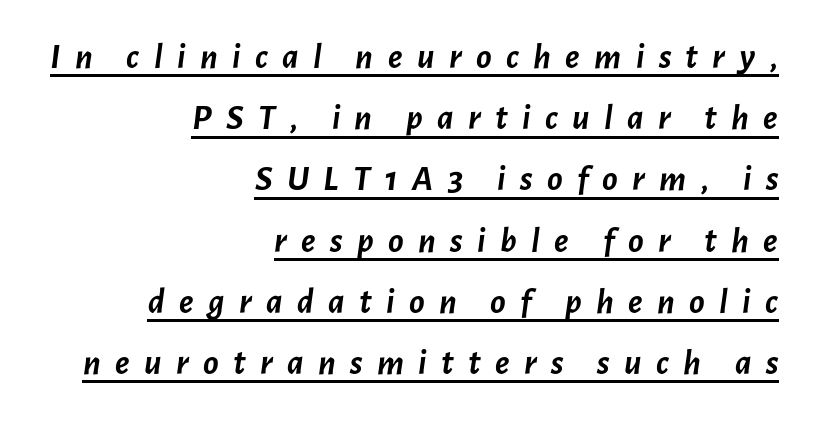
Q: Is the text bold? A: Yes.
Q: Is the text italic (slanted)? A: Yes, it leans right by about 7 degrees.
Q: Is the text underlined? A: Yes.
Q: How is the paragraph aligned? A: Right-aligned.
Q: Is the spacing between letters normal or unusually wide? A: Unusually wide.
Q: Is the spacing between lines tight, normal or loose? A: Normal.
Q: Width (condensed, normal, or wide)? A: Normal.
Q: Stroke contrast? A: Low.
Q: x-height? A: Medium.
Q: Monospaced? A: No.
